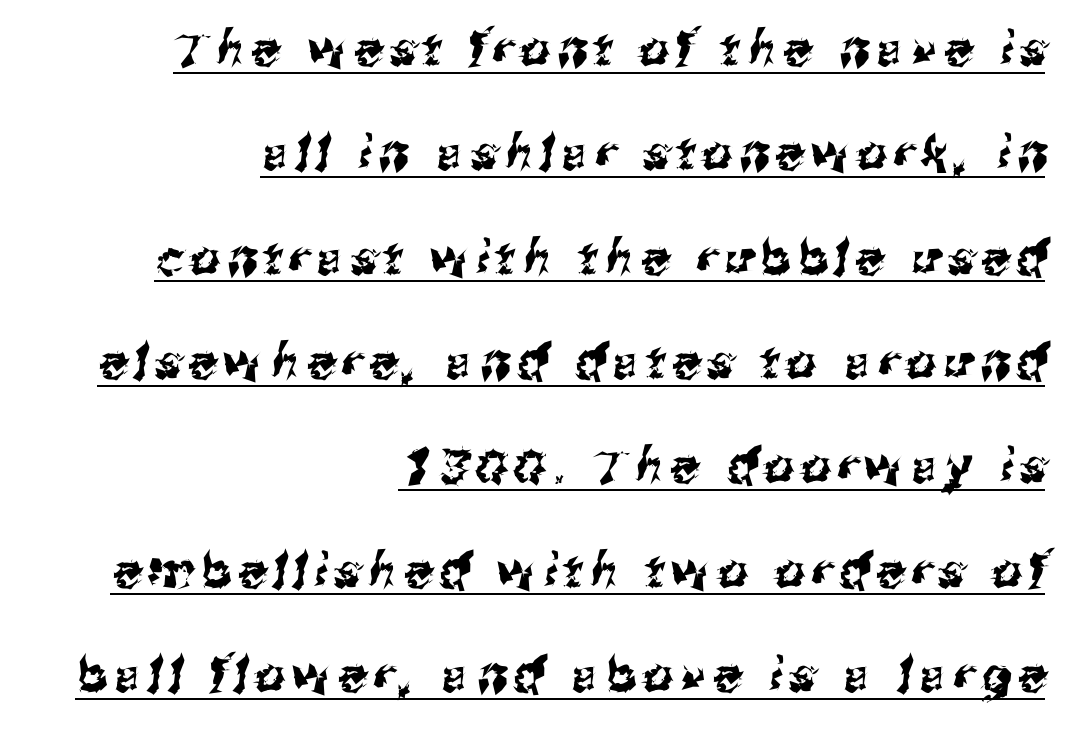
{"serif": "no", "width": "normal", "stroke_contrast": "medium", "x_height": "medium", "monospaced": "no", "underline": "yes", "align": "right", "line_spacing": "loose", "line_spacing_ratio": 2.22, "glyph_px": 47}
